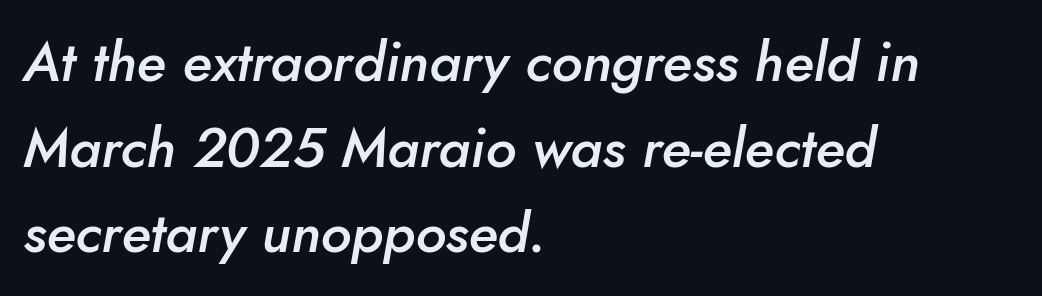
The image shows 56 px semibold type, italic (leaning right); set left-aligned, normal line spacing (1.53x), normal letter spacing, not underlined; low stroke contrast and a small x-height.
